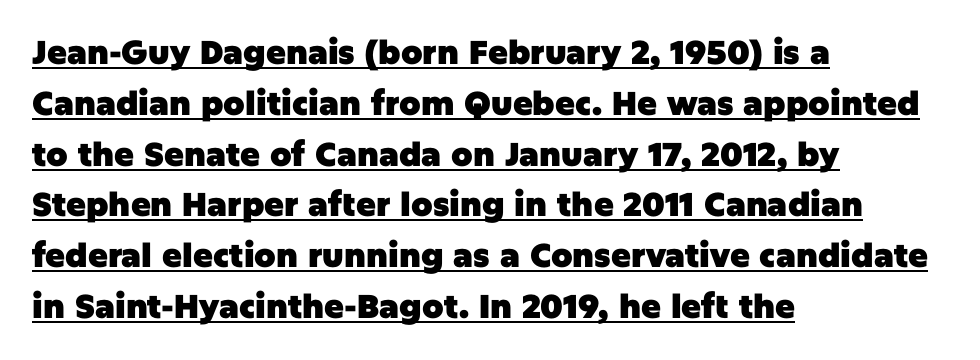
Interline gaps are of average width in this sample. A typographer would call this underscored text. A student would call this left alignment; a typographer would say flush left, rag right. Characters follow at the spacing the type designer built in.
